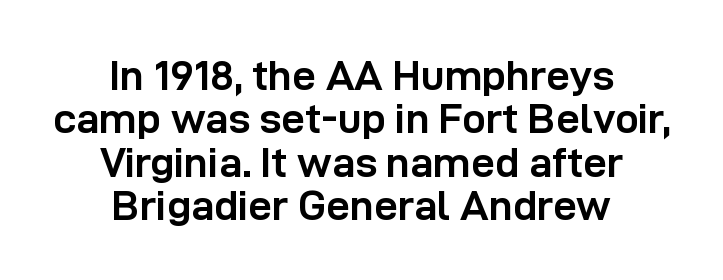
The characters display no serif detailing; their extremities are plain. The leading is snug, giving the passage a crowded texture. Tracking here is standard; glyphs follow each other at the usual distance. Nope, not italic — everything's standing straight. These lines are rendered in a variable-pitch font. Notice how the passage keeps no hard edge, just a central spine.
